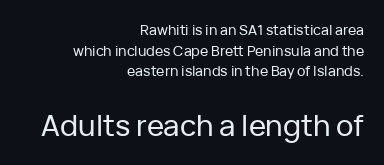
Do the characters align in a grid? No, the font is proportional. If you measured baseline to baseline, you'd find a middling distance. Descender tails drop into unmarked territory. This rendering uses right alignment, leaving the left contour irregular.
